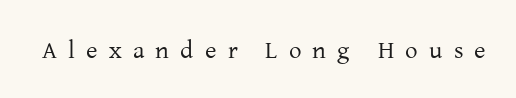
The image shows 25 px text type, upright; set unusually wide letter spacing (+0.45 em), not underlined.
